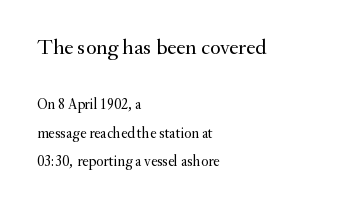
The image shows 22 px text type, upright; set left-aligned, loose line spacing (1.92x), normal letter spacing, not underlined; the first (top) block is 1.47x larger.
